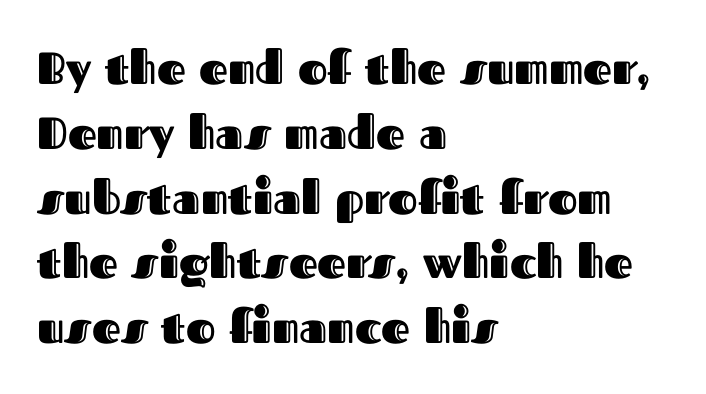
The image shows 45 px text type, upright; set left-aligned, normal line spacing (1.44x), normal letter spacing, not underlined; a medium x-height.
